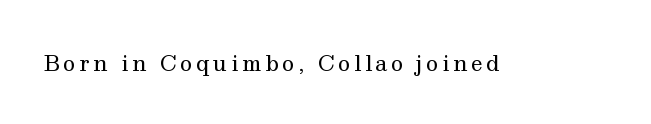
Nope, not italic — everything's standing straight. Weight: regular or lighter. This rendering features lettering with no underline.
